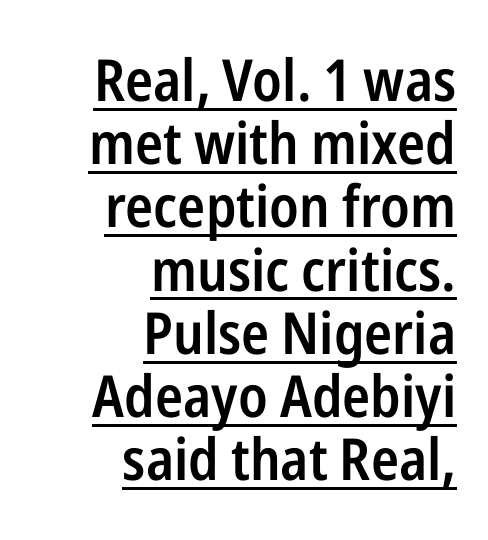
Serif or sans? Sans — the stroke terminals are bare. In terms of weight, the rendering is demibold, just under bold. Compared with undecorated copy, this sample adds a rule below the words. If you measured baseline to baseline, you'd find a short distance.
